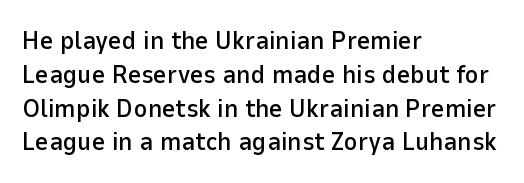
The image shows 26 px text type, upright; set left-aligned, normal line spacing (1.3x), normal letter spacing, not underlined.
